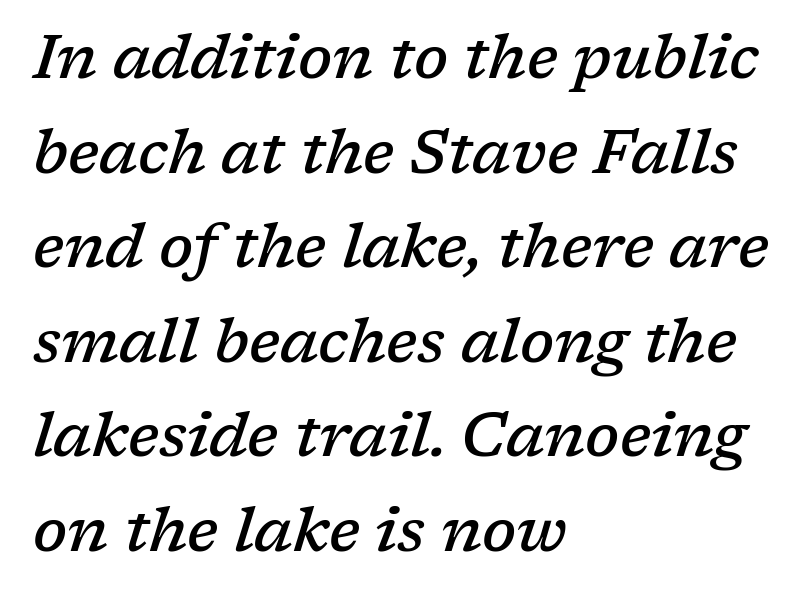
{"serif": "yes", "italic": "yes", "lean": "right", "slant_degrees": 17, "bold": "semi", "weight": "semibold", "width": "normal", "stroke_contrast": "low", "x_height": "medium", "monospaced": "no", "underline": "no", "align": "left", "line_spacing": "normal", "line_spacing_ratio": 1.55, "letter_spacing": "normal", "letter_spacing_em": 0.0, "glyph_px": 61}
